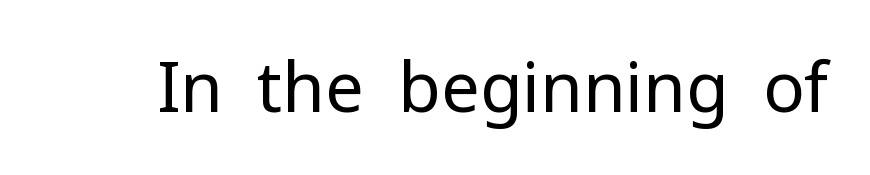
The image shows 69 px regular-weight sans-serif type, upright; set normal letter spacing, not underlined; low stroke contrast and a medium x-height.
